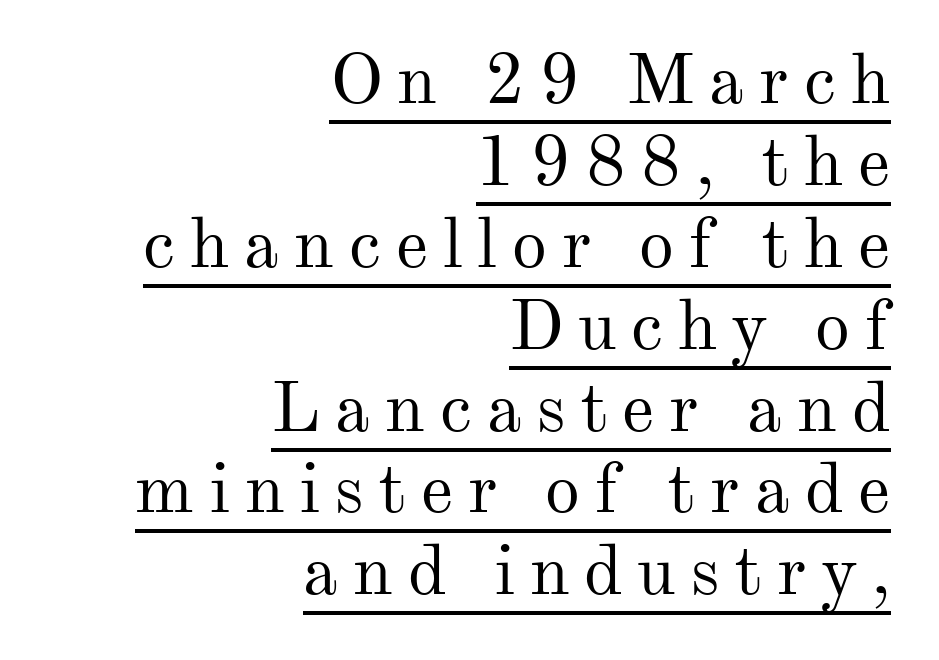
Examine the stroke ends and you'll spot serifs. There is plenty of visible air inserted between adjacent glyphs. Line endings align vertically; line beginnings do not. The lettering stays uniformly vertical, giving the passage a roman look. Compared with a typical body face, this is equally light or lighter still. Do the characters align in a grid? No, the font is proportional.
